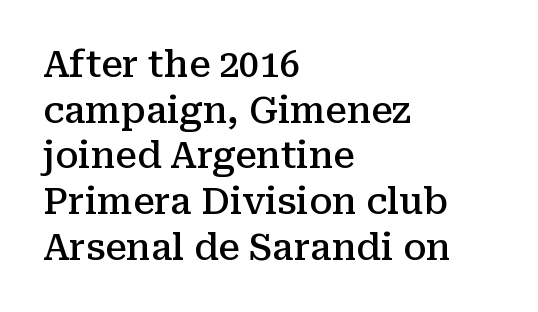
{"serif": "yes", "italic": "no", "bold": "semi", "weight": "semibold", "width": "normal", "stroke_contrast": "medium", "x_height": "medium", "monospaced": "no", "underline": "no", "align": "left", "line_spacing": "normal", "line_spacing_ratio": 1.27, "letter_spacing": "normal", "letter_spacing_em": 0.0, "glyph_px": 36}
